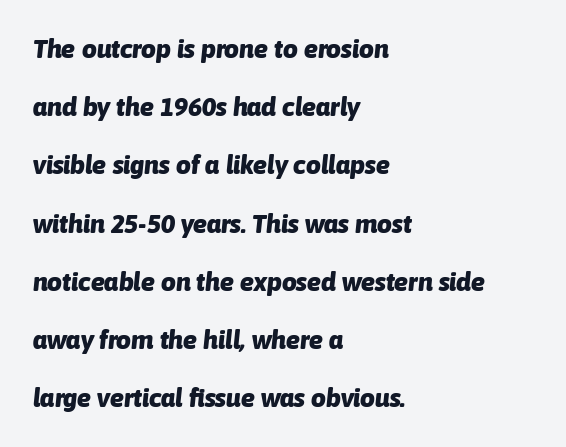
{"italic": "yes", "lean": "right", "slant_degrees": 6, "bold": "yes", "underline": "no", "align": "left", "line_spacing": "loose", "line_spacing_ratio": 2.24, "letter_spacing": "normal", "letter_spacing_em": 0.0, "glyph_px": 26}
